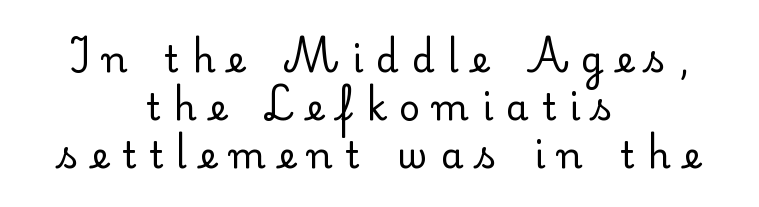
The image shows 36 px regular-weight serif type, upright; set centered, normal line spacing (1.33x), unusually wide letter spacing (+0.37 em), not underlined; low stroke contrast and a small x-height.
